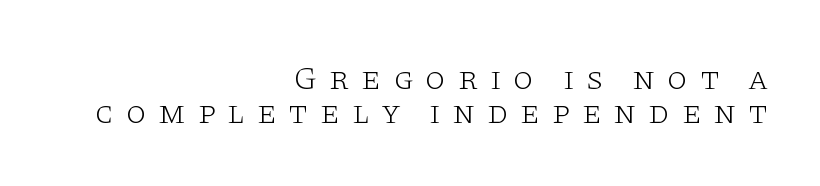
{"serif": "yes", "italic": "no", "bold": "no", "weight": "light", "width": "wide", "stroke_contrast": "low", "x_height": "large", "monospaced": "no", "underline": "no", "align": "right", "line_spacing": "tight", "line_spacing_ratio": 1.03, "letter_spacing": "wide", "letter_spacing_em": 0.35, "glyph_px": 33}
